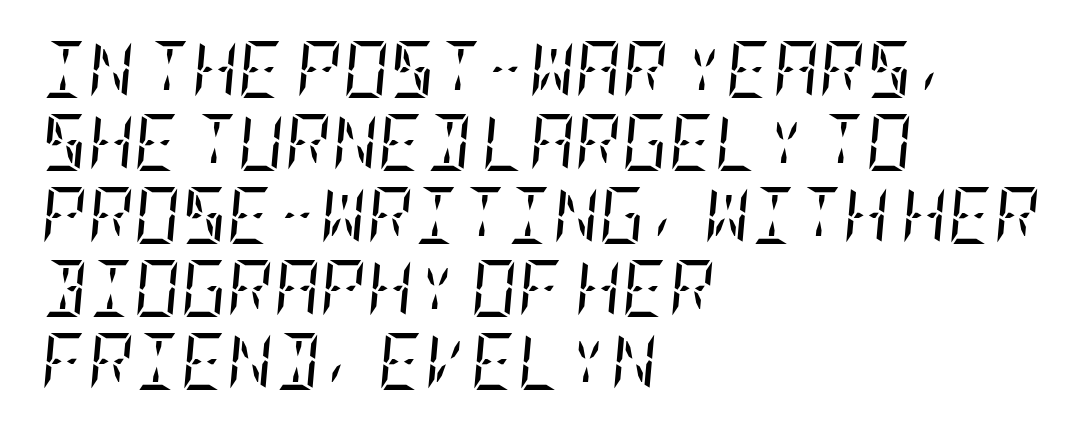
The image shows 57 px regular-weight, condensed serif type, italic (leaning right); set left-aligned, normal line spacing (1.28x), normal letter spacing, not underlined; low stroke contrast and a large x-height.
